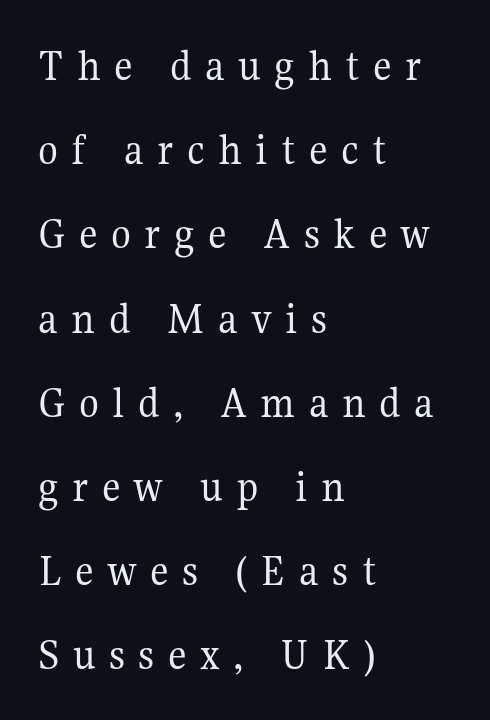
The image shows 46 px regular-weight serif type, upright; set left-aligned, line spacing 1.83x, unusually wide letter spacing (+0.29 em), not underlined; medium stroke contrast and a medium x-height.
